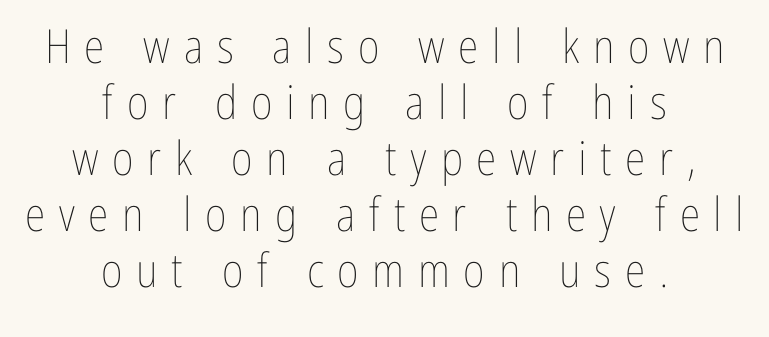
The type sits square on the baseline with zero lean. The passage shown is not underscored anywhere. The typeface has the unassuming heft of standard copy or less. Varying glyph widths throughout — classic text-font behaviour. These lines are centered, leaving both edges ragged. This sample uses expanded letter spacing, leaving extra air between glyphs.
